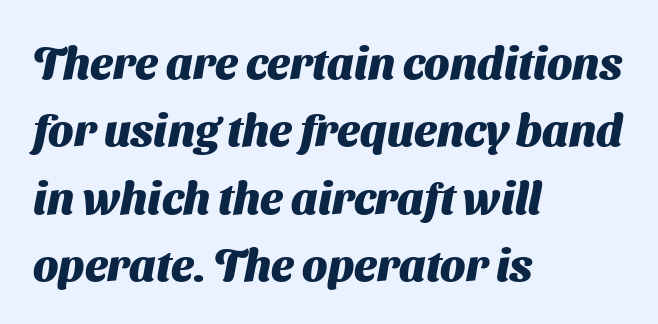
Q: Is the text bold? A: Yes.
Q: Is the typeface a serif or a sans-serif typeface? A: Sans-serif.
Q: Is the text underlined? A: No.
Q: How is the paragraph aligned? A: Left-aligned.
Q: Is the spacing between letters normal or unusually wide? A: Normal.
Q: Is the spacing between lines tight, normal or loose? A: Normal.
Q: Width (condensed, normal, or wide)? A: Normal.
Q: Stroke contrast? A: Medium.
Q: x-height? A: Medium.
Q: Monospaced? A: No.
